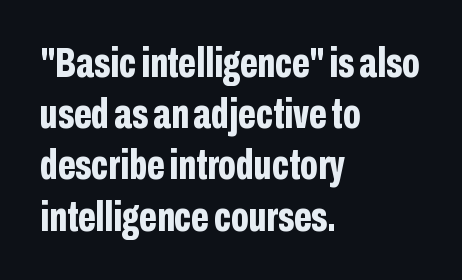
{"serif": "no", "italic": "no", "bold": "yes", "weight": "bold", "width": "condensed", "stroke_contrast": "low", "x_height": "medium", "monospaced": "no", "underline": "no", "align": "left", "line_spacing_ratio": 1.22, "letter_spacing": "normal", "letter_spacing_em": 0.0, "glyph_px": 42}
